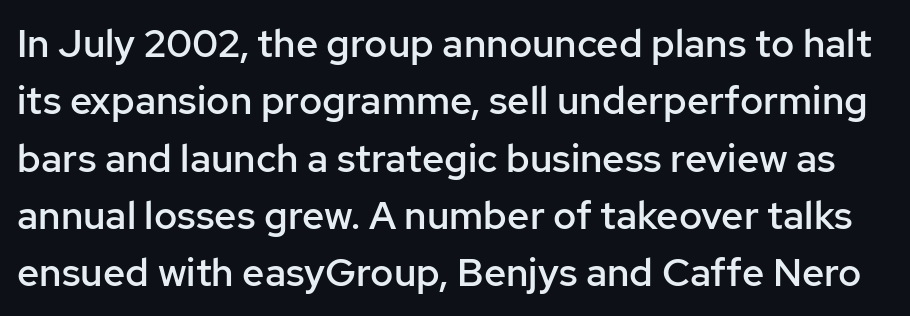
The zone under the glyphs is completely vacant. Caption: standard tracking, unaltered. The type family on display is of the sans-serif kind. The letters advance in unequal steps, a hallmark of proportional type. Does the lettering tilt? It doesn't — this is upright.
